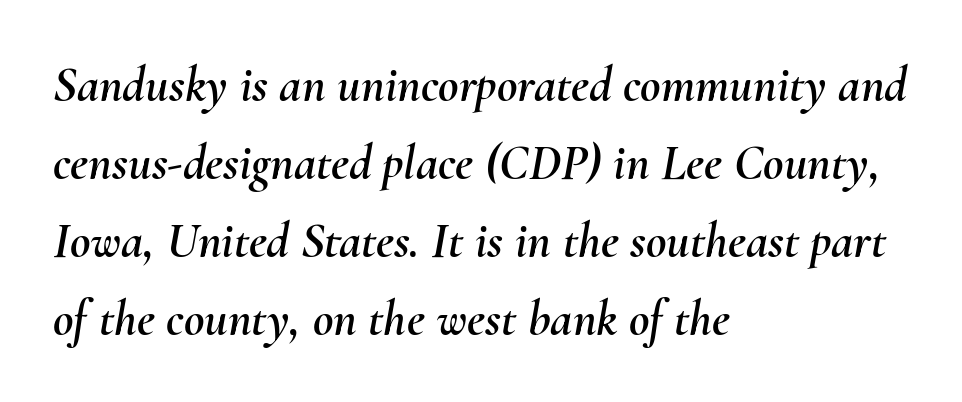
The image shows 50 px text type, italic (leaning right); set left-aligned, normal line spacing (1.56x), normal letter spacing, not underlined; medium stroke contrast and a small x-height.
